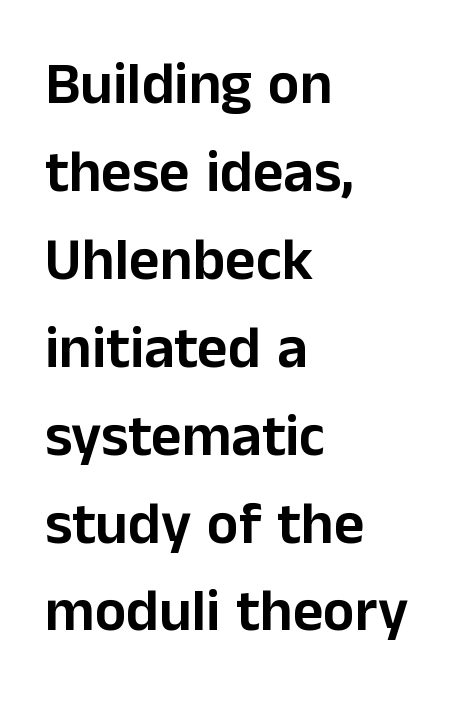
Descenders hang freely into open space. Normally led — the rows are evenly, conventionally spaced. Letter spacing: default. A classic flush-left, rag-right setting is used for this passage. Nope, not italic — everything's standing straight.
